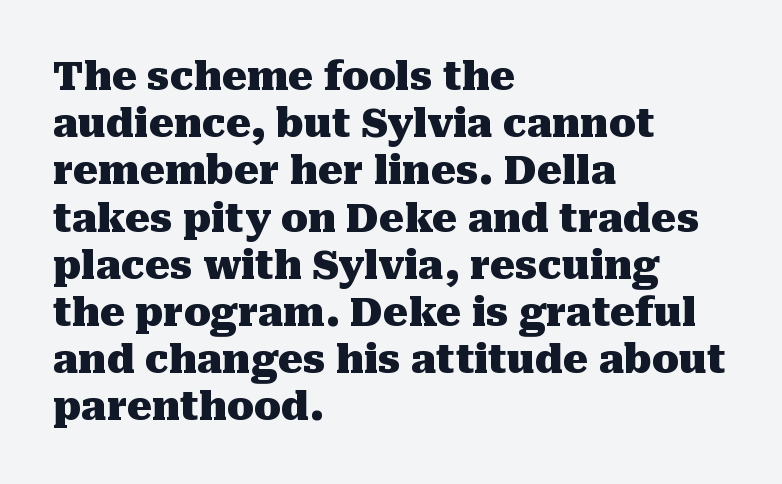
{"serif": "yes", "italic": "no", "bold": "yes", "weight": "heavy", "width": "normal", "stroke_contrast": "medium", "x_height": "medium", "monospaced": "no", "underline": "no", "align": "left", "line_spacing_ratio": 1.21, "letter_spacing": "normal", "letter_spacing_em": 0.0, "glyph_px": 39}
